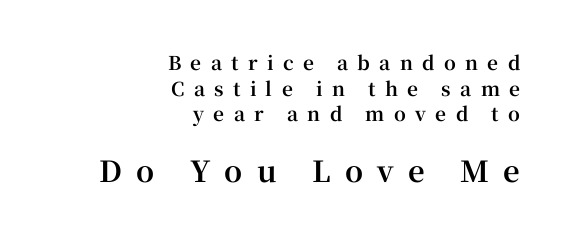
The image shows 29 px bold serif type, upright; set right-aligned, normal line spacing (1.35x), unusually wide letter spacing (+0.49 em), not underlined; the second (bottom) block is 1.53x larger; high stroke contrast and a medium x-height.
